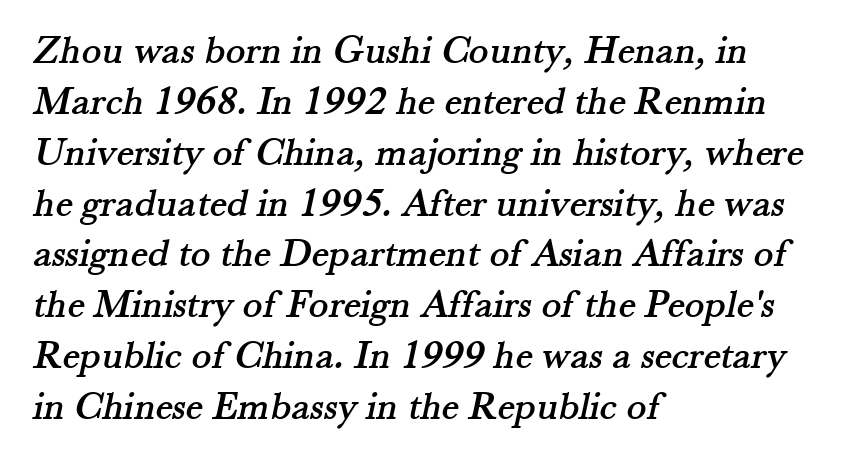
Q: Is the typeface a serif or a sans-serif typeface? A: Serif.
Q: Is the text underlined? A: No.
Q: How is the paragraph aligned? A: Left-aligned.
Q: Is the spacing between letters normal or unusually wide? A: Normal.
Q: Width (condensed, normal, or wide)? A: Normal.
Q: Stroke contrast? A: Medium.
Q: x-height? A: Small.
Q: Monospaced? A: No.
